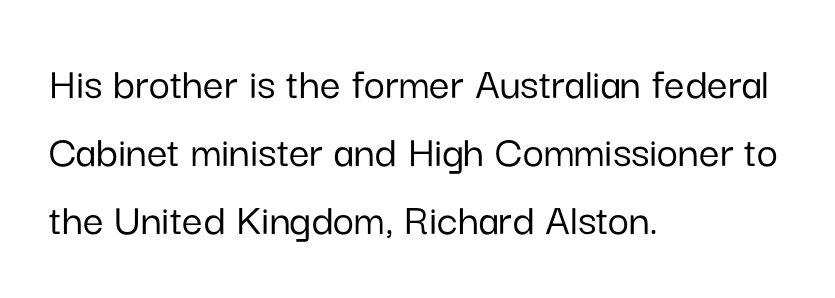
Vertical spacing — default. The letters carry no serifs — their stems end cleanly without finishing strokes. Typeset ragged right — the left edge is the straight one. Character widths vary here, with narrow letters taking less room than wide ones.
